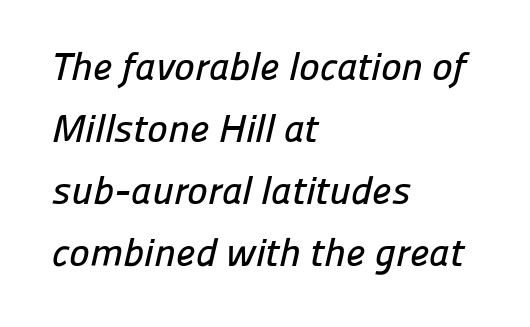
Q: Is the typeface a serif or a sans-serif typeface? A: Sans-serif.
Q: Is the text underlined? A: No.
Q: How is the paragraph aligned? A: Left-aligned.
Q: Is the spacing between letters normal or unusually wide? A: Normal.
Q: Is the spacing between lines tight, normal or loose? A: Normal.
Q: Width (condensed, normal, or wide)? A: Normal.
Q: Stroke contrast? A: Low.
Q: x-height? A: Medium.
Q: Monospaced? A: No.
